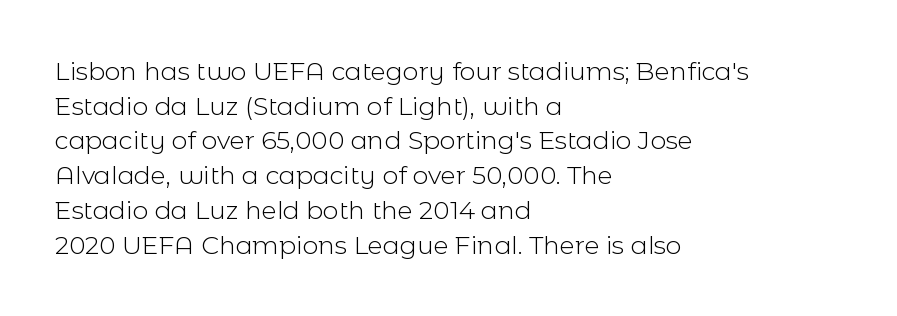
The image shows 25 px text type, upright; set left-aligned, normal line spacing (1.39x), normal letter spacing, not underlined.
